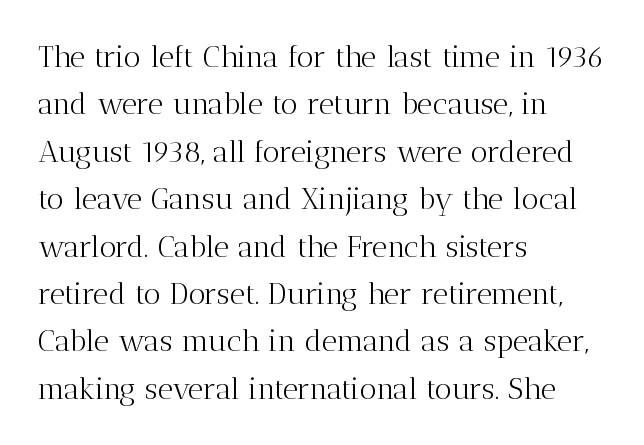
{"serif": "yes", "italic": "no", "bold": "no", "weight": "light", "width": "normal", "stroke_contrast": "medium", "x_height": "medium", "monospaced": "no", "underline": "no", "align": "left", "line_spacing": "normal", "line_spacing_ratio": 1.58, "letter_spacing": "normal", "letter_spacing_em": 0.0, "glyph_px": 30}
